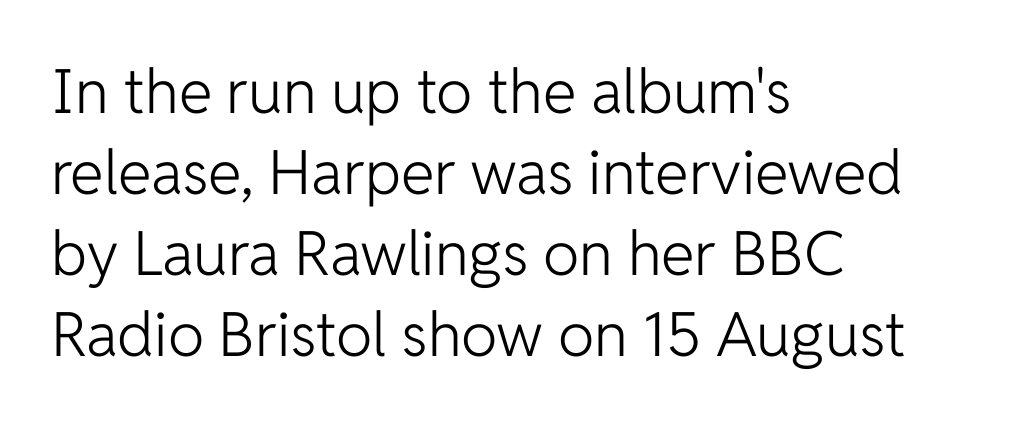
Q: Is the text bold? A: No.
Q: Is the text italic (slanted)? A: No, it is upright.
Q: Is the typeface a serif or a sans-serif typeface? A: Sans-serif.
Q: Is the text underlined? A: No.
Q: How is the paragraph aligned? A: Left-aligned.
Q: Is the spacing between letters normal or unusually wide? A: Normal.
Q: Is the spacing between lines tight, normal or loose? A: Normal.
Q: Width (condensed, normal, or wide)? A: Normal.
Q: Stroke contrast? A: Low.
Q: x-height? A: Medium.
Q: Monospaced? A: No.
